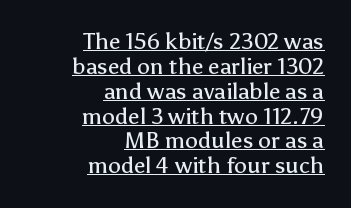
Q: Is the text bold? A: No.
Q: Is the text italic (slanted)? A: No, it is upright.
Q: Is the text underlined? A: Yes.
Q: How is the paragraph aligned? A: Right-aligned.
Q: Is the spacing between letters normal or unusually wide? A: Normal.
Q: Is the spacing between lines tight, normal or loose? A: Tight.
